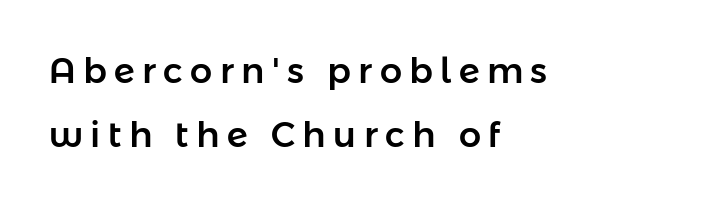
{"serif": "no", "italic": "no", "width": "normal", "stroke_contrast": "low", "x_height": "medium", "monospaced": "no", "underline": "no", "align": "left", "line_spacing_ratio": 1.82, "letter_spacing": "wide", "letter_spacing_em": 0.21, "glyph_px": 35}
